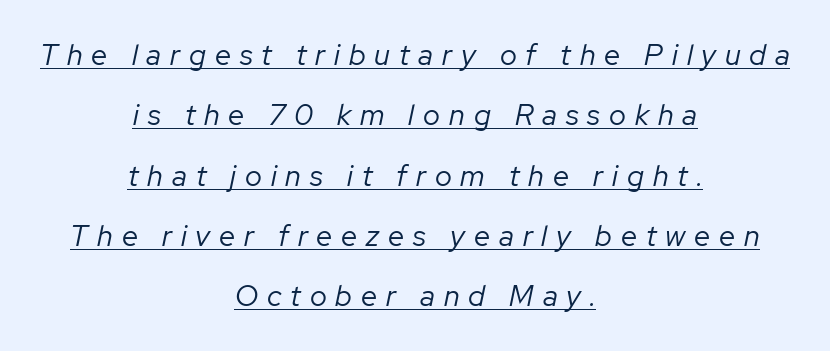
Tracking value appears strongly positive — letters spread wide. The specimen reads as italic at a glance. Airy leading. Stems here are at most as thick as an everyday book face.
